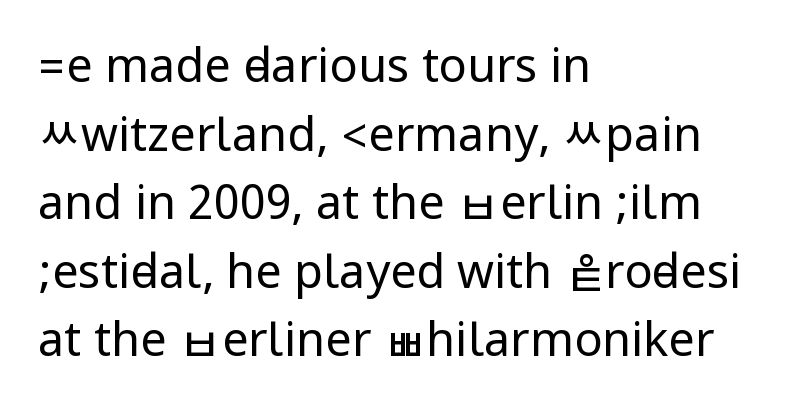
The baseline area is clear. Counters stay open thanks to moderate or lighter strokes. The line-height multiplier appears to be the usual default. A typesetter would call this zero additional tracking.
